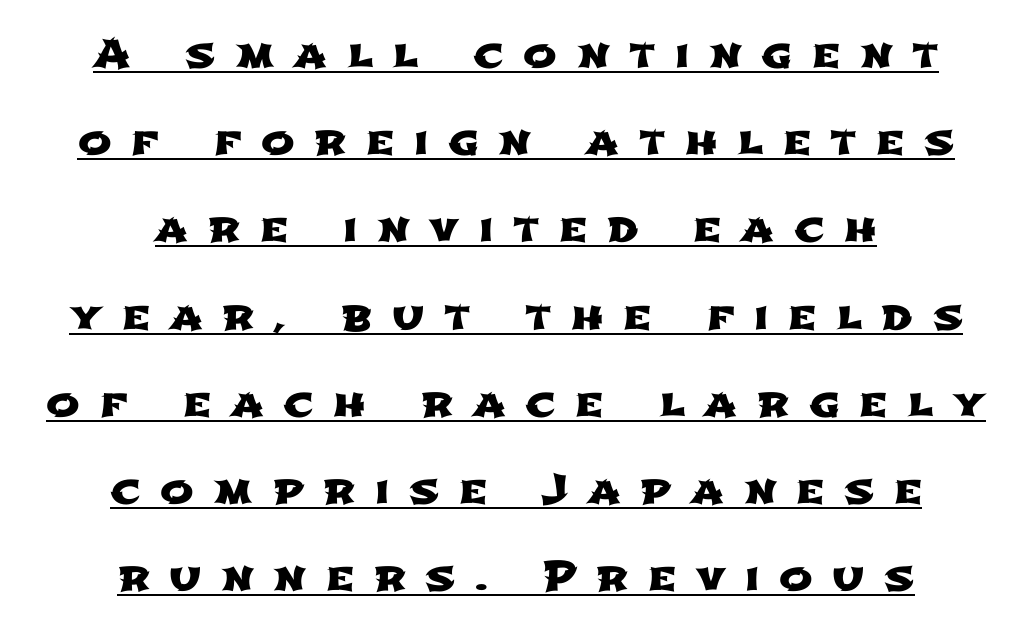
Q: Is the typeface a serif or a sans-serif typeface? A: Sans-serif.
Q: Is the text underlined? A: Yes.
Q: How is the paragraph aligned? A: Centered.
Q: Is the spacing between letters normal or unusually wide? A: Unusually wide.
Q: Is the spacing between lines tight, normal or loose? A: Loose.
Q: Width (condensed, normal, or wide)? A: Wide.
Q: Stroke contrast? A: Low.
Q: x-height? A: Medium.
Q: Monospaced? A: No.
